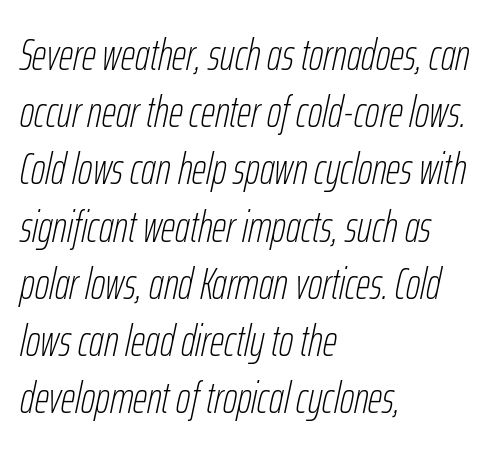
Spacing between characters is what you'd get straight out of the box. If you drew a ruler down the left edge, every line would touch it. Summary of weight: not heavy and not bold. Leading: standard.
